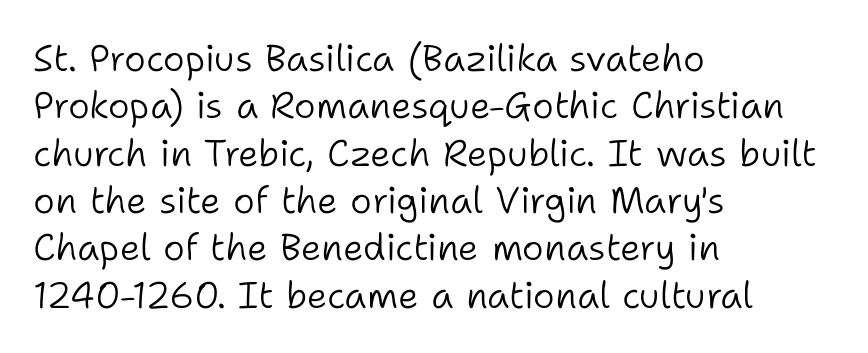
{"serif": "no", "italic": "no", "bold": "no", "weight": "light", "width": "normal", "stroke_contrast": "low", "x_height": "medium", "monospaced": "no", "underline": "no", "align": "left", "line_spacing": "normal", "line_spacing_ratio": 1.28, "letter_spacing": "normal", "letter_spacing_em": 0.0, "glyph_px": 37}
